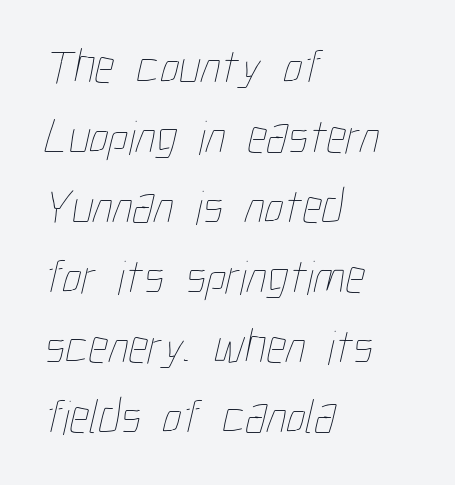
Decoration check: the copy has no underline. Note the varied advance widths — an 'i' is clearly narrower than an 'm'. In terms of leading, this rendering sits right in the middle. Summary of weight: not heavy and not bold. Leftover space on each line is placed entirely after the last word. There is no visible air inserted between adjacent glyphs.
